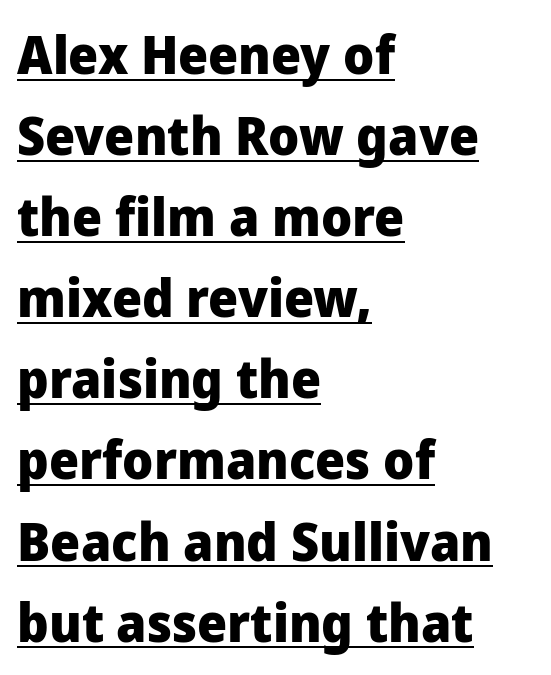
{"serif": "no", "italic": "no", "bold": "yes", "weight": "heavy", "width": "normal", "stroke_contrast": "low", "x_height": "medium", "monospaced": "no", "underline": "yes", "align": "left", "line_spacing": "normal", "line_spacing_ratio": 1.53, "letter_spacing": "normal", "letter_spacing_em": 0.0, "glyph_px": 53}
